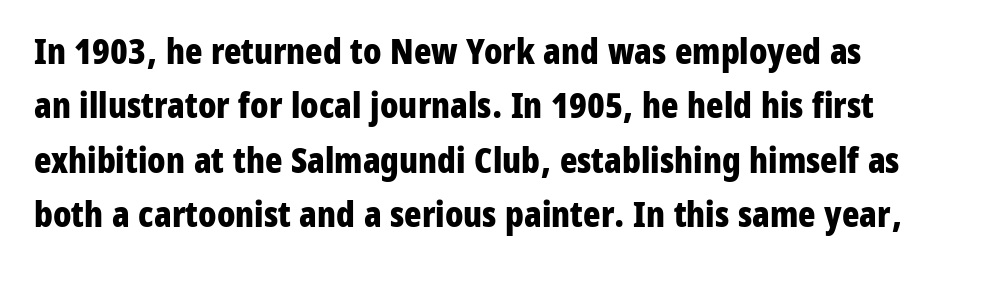
Q: Is the text bold? A: Yes.
Q: Is the text italic (slanted)? A: No, it is upright.
Q: Is the typeface a serif or a sans-serif typeface? A: Sans-serif.
Q: Is the text underlined? A: No.
Q: How is the paragraph aligned? A: Left-aligned.
Q: Is the spacing between letters normal or unusually wide? A: Normal.
Q: Is the spacing between lines tight, normal or loose? A: Normal.
Q: Width (condensed, normal, or wide)? A: Condensed.
Q: Stroke contrast? A: Low.
Q: x-height? A: Medium.
Q: Monospaced? A: No.
